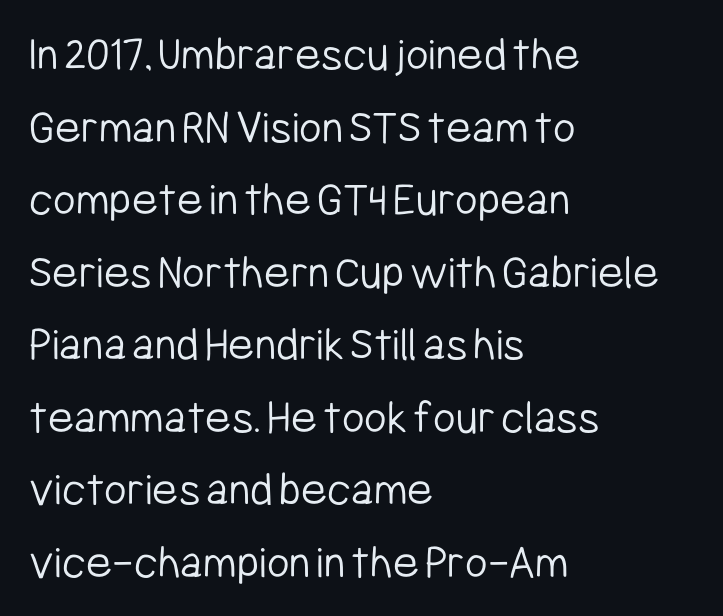
Q: Is the text bold? A: No.
Q: Is the text italic (slanted)? A: No, it is upright.
Q: Is the typeface a serif or a sans-serif typeface? A: Sans-serif.
Q: Is the text underlined? A: No.
Q: How is the paragraph aligned? A: Left-aligned.
Q: Is the spacing between letters normal or unusually wide? A: Normal.
Q: Is the spacing between lines tight, normal or loose? A: Normal.
Q: Width (condensed, normal, or wide)? A: Condensed.
Q: Stroke contrast? A: Low.
Q: x-height? A: Medium.
Q: Monospaced? A: No.
